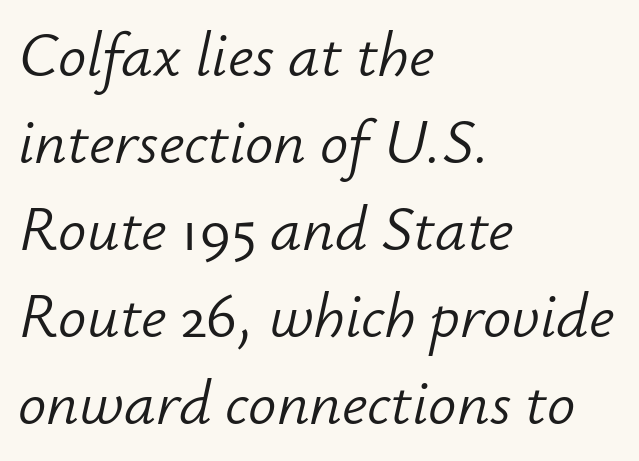
{"italic": "yes", "lean": "right", "slant_degrees": 12, "bold": "no", "weight": "light", "width": "normal", "stroke_contrast": "low", "x_height": "small", "monospaced": "no", "underline": "no", "align": "left", "line_spacing": "normal", "line_spacing_ratio": 1.38, "letter_spacing": "normal", "letter_spacing_em": 0.0, "glyph_px": 63}
